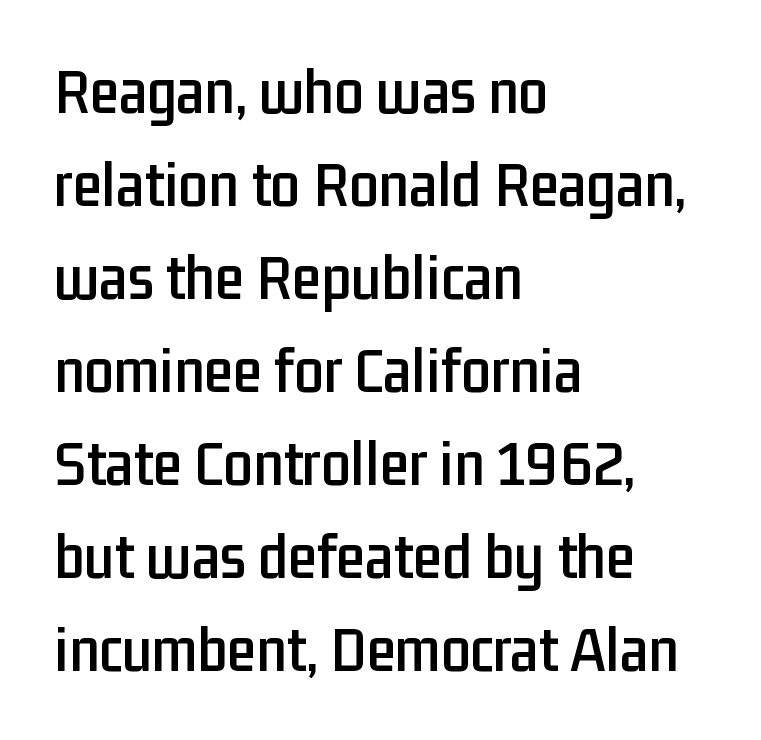
Q: Is the text italic (slanted)? A: No, it is upright.
Q: Is the typeface a serif or a sans-serif typeface? A: Sans-serif.
Q: Is the text underlined? A: No.
Q: How is the paragraph aligned? A: Left-aligned.
Q: Is the spacing between letters normal or unusually wide? A: Normal.
Q: Is the spacing between lines tight, normal or loose? A: Normal.
Q: Width (condensed, normal, or wide)? A: Condensed.
Q: Stroke contrast? A: Low.
Q: x-height? A: Medium.
Q: Monospaced? A: No.
